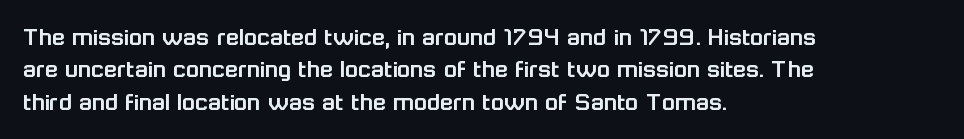
Designer's note — italics off, roman on. The specimen omits any rule beneath the text block's lines. No extra tracking has been applied to these lines. Each line starts at the same left margin while the right side varies.
